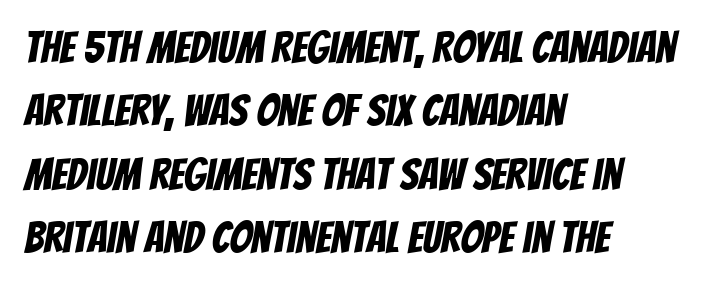
The image shows 44 px condensed sans-serif type; set left-aligned, normal line spacing (1.44x), normal letter spacing, not underlined; low stroke contrast and a large x-height.
